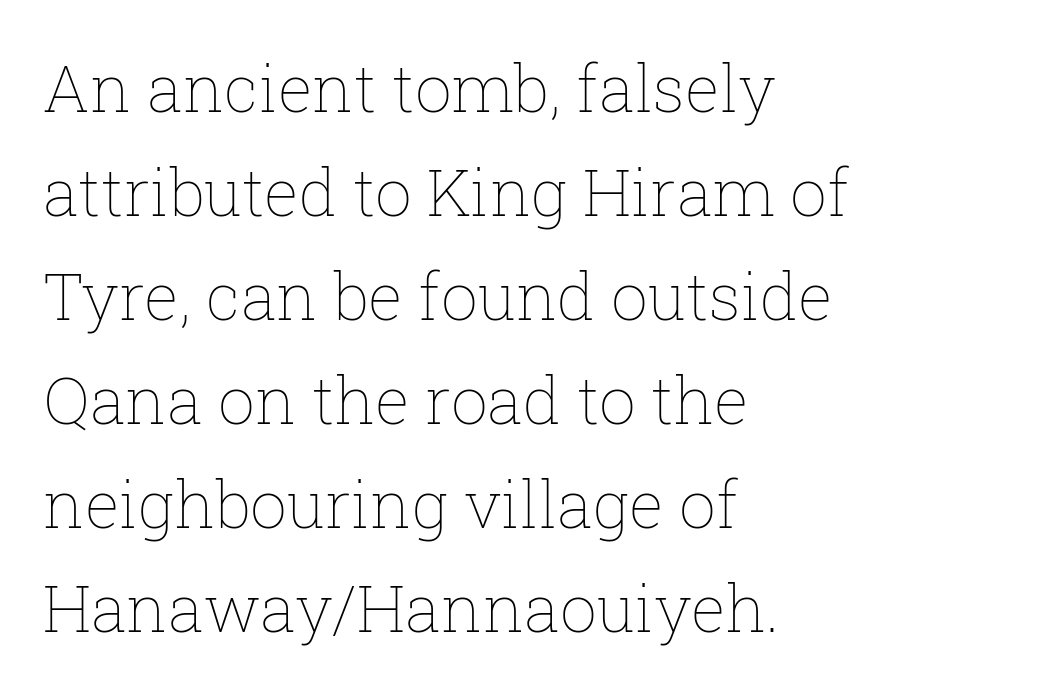
The image shows 65 px thin type, upright; set left-aligned, normal line spacing (1.6x), normal letter spacing, not underlined; low stroke contrast and a medium x-height.
